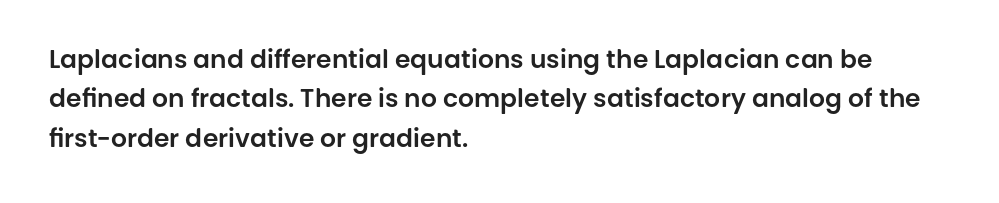
{"italic": "no", "underline": "no", "align": "left", "line_spacing": "normal", "line_spacing_ratio": 1.58, "letter_spacing": "normal", "letter_spacing_em": 0.0, "glyph_px": 25}
